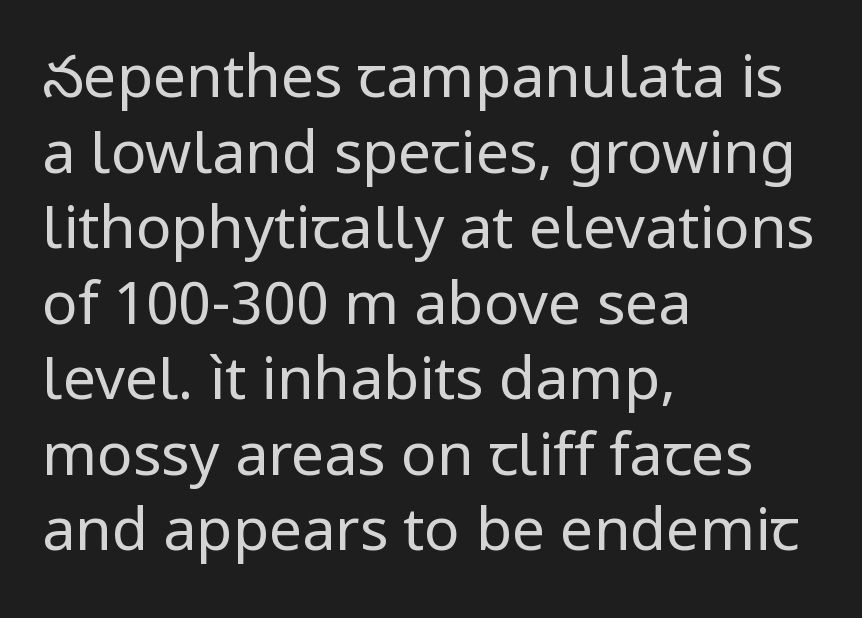
Q: Is the text bold? A: No.
Q: Is the text italic (slanted)? A: No, it is upright.
Q: Is the typeface a serif or a sans-serif typeface? A: Sans-serif.
Q: Is the text underlined? A: No.
Q: How is the paragraph aligned? A: Left-aligned.
Q: Is the spacing between letters normal or unusually wide? A: Normal.
Q: Is the spacing between lines tight, normal or loose? A: Normal.
Q: Width (condensed, normal, or wide)? A: Normal.
Q: Stroke contrast? A: Low.
Q: x-height? A: Medium.
Q: Monospaced? A: No.
